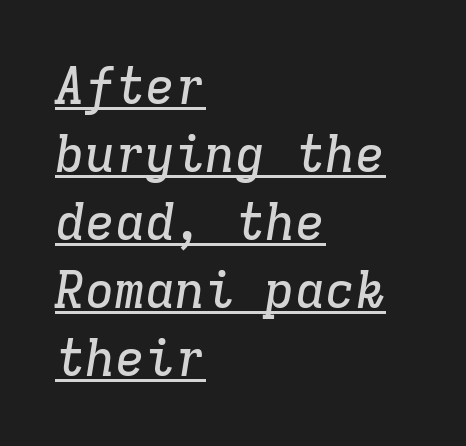
{"serif": "yes", "italic": "yes", "lean": "right", "slant_degrees": 9, "width": "normal", "stroke_contrast": "low", "x_height": "medium", "monospaced": "yes", "underline": "yes", "align": "left", "line_spacing": "normal", "line_spacing_ratio": 1.36, "letter_spacing": "normal", "letter_spacing_em": 0.0, "glyph_px": 50}
